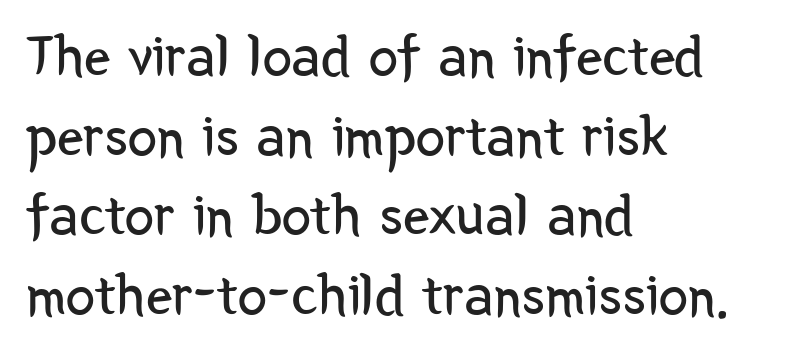
Notice how the stems are strictly vertical — no italics here. Descenders hang freely into open space. The designer went with a sans here, leaving each stem footless. The lines sit at an ordinary, default distance from one another. A classic flush-left, rag-right setting is used for this passage. Think of a printed novel: that variable character pitch is what you see here.
